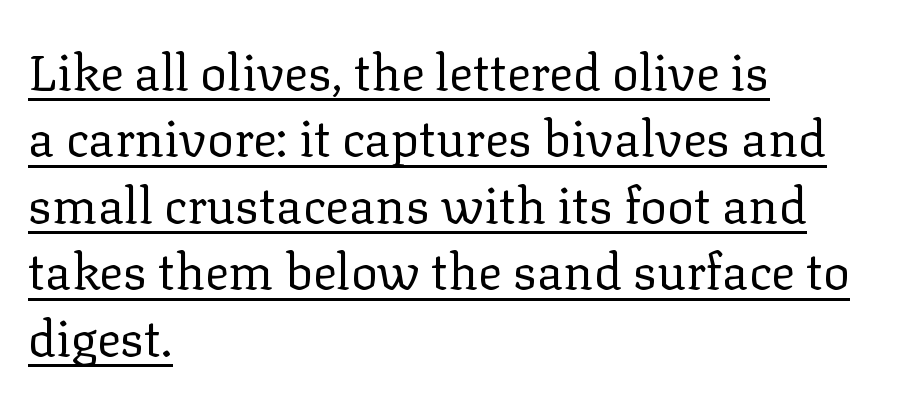
Q: Is the text bold? A: No.
Q: Is the text italic (slanted)? A: No, it is upright.
Q: Is the typeface a serif or a sans-serif typeface? A: Serif.
Q: Is the text underlined? A: Yes.
Q: How is the paragraph aligned? A: Left-aligned.
Q: Is the spacing between letters normal or unusually wide? A: Normal.
Q: Is the spacing between lines tight, normal or loose? A: Normal.
Q: Width (condensed, normal, or wide)? A: Normal.
Q: Stroke contrast? A: Low.
Q: x-height? A: Medium.
Q: Monospaced? A: No.
